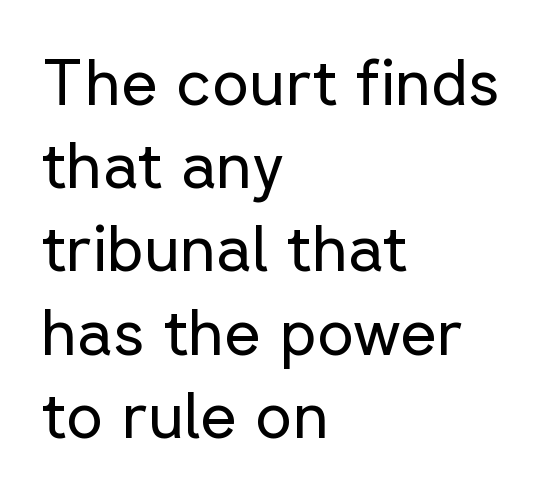
{"serif": "no", "italic": "no", "bold": "no", "weight": "regular", "width": "normal", "stroke_contrast": "low", "x_height": "medium", "monospaced": "no", "underline": "no", "align": "left", "line_spacing": "normal", "line_spacing_ratio": 1.3, "letter_spacing": "normal", "letter_spacing_em": 0.0, "glyph_px": 64}
